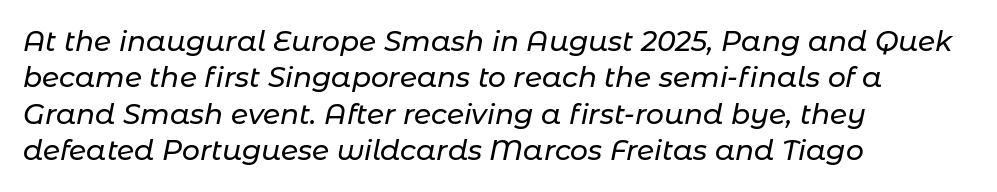
{"italic": "yes", "lean": "right", "slant_degrees": 11, "width": "normal", "stroke_contrast": "low", "x_height": "medium", "monospaced": "no", "underline": "no", "align": "left", "line_spacing": "normal", "line_spacing_ratio": 1.3, "letter_spacing": "normal", "letter_spacing_em": 0.0, "glyph_px": 28}
